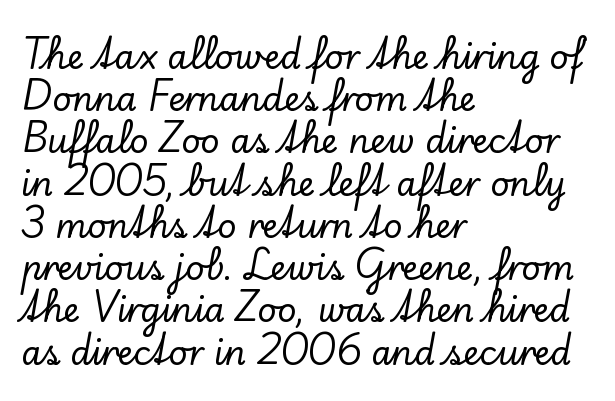
Caption: standard tracking, unaltered. Regular leading. Typographically, this falls in the serif category. Honestly, there is no underline to notice here at all. Proportional: the letters do not fall into vertical columns.
